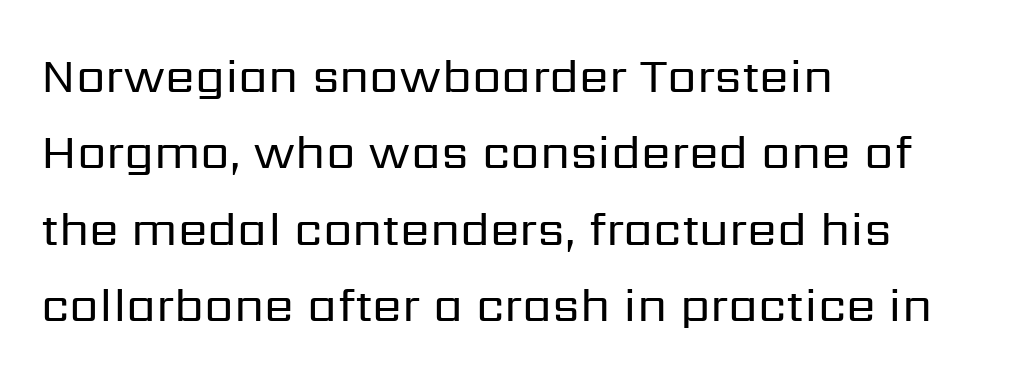
{"serif": "no", "italic": "no", "bold": "no", "weight": "regular", "width": "normal", "stroke_contrast": "low", "x_height": "medium", "monospaced": "no", "underline": "no", "align": "left", "line_spacing": "normal", "line_spacing_ratio": 1.59, "letter_spacing": "normal", "letter_spacing_em": 0.0, "glyph_px": 48}
